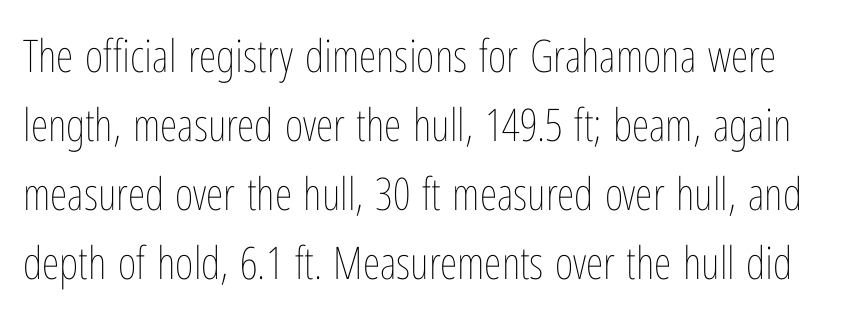
Weight: regular or lighter. No word sits above an underline. When letters stand straight like this, we call the style roman or upright. Glyph-to-glyph distance matches everyday printed text. Horizontal bands of white between lines are of average thickness.
